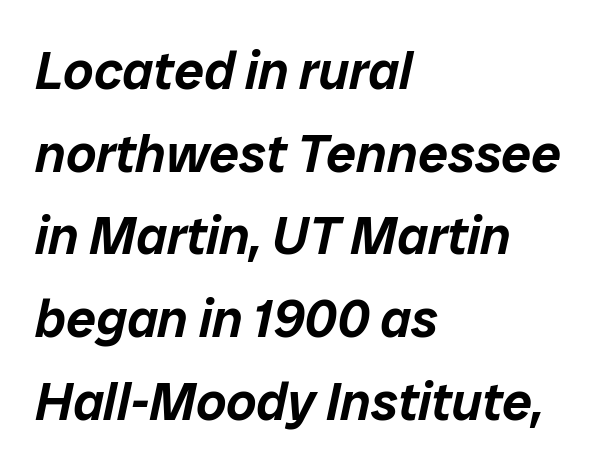
Successive baselines arrive at the customary interval. Words float on clear page, feet unadorned. Short and long lines alike share a common starting point at left. The passage shown is typed in a proportional face where columns would drift. Caption: standard tracking, unaltered.
